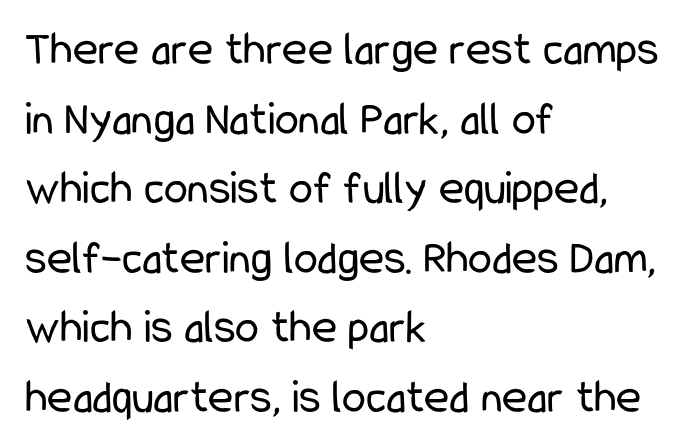
The glyphs in this specimen are sans serif. The rag falls on the right side of this text block. In terms of leading, this rendering sits right in the middle. The type sits square on the baseline with zero lean. Think of a printed novel: that variable character pitch is what you see here. Type without underlining.
